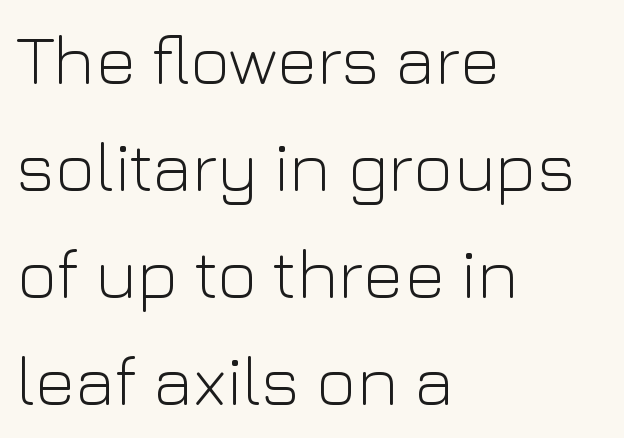
The rag falls on the right side of this text block. Caption: face not bold, strokes unweighted. Descender tails drop into unmarked territory. Notice how descenders clear the ascenders below comfortably — that's standard leading. Each word holds together tightly as a unit, with standard inter-letter gaps. These lines are composed in type without serifs.
